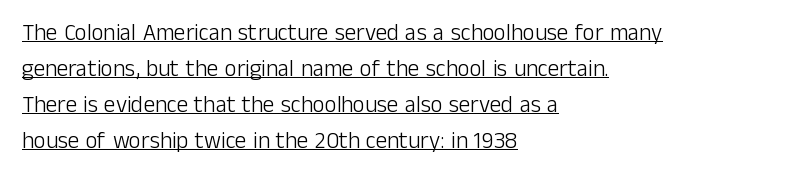
{"italic": "no", "bold": "no", "underline": "yes", "align": "left", "line_spacing": "normal", "line_spacing_ratio": 1.57, "letter_spacing": "normal", "letter_spacing_em": 0.0, "glyph_px": 23}
